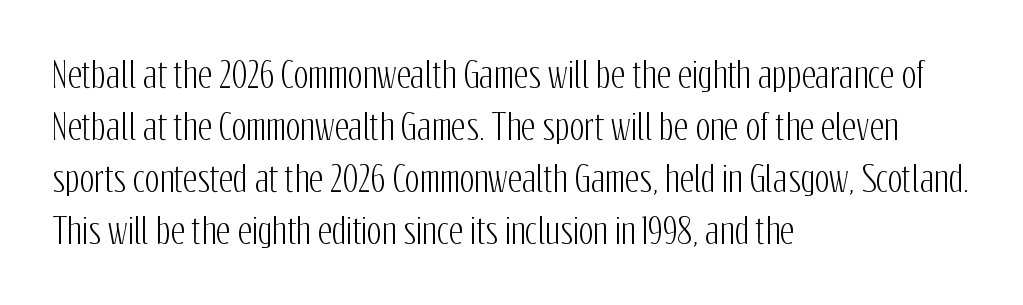
{"serif": "no", "italic": "no", "width": "condensed", "stroke_contrast": "low", "x_height": "medium", "monospaced": "no", "underline": "no", "align": "left", "line_spacing": "normal", "line_spacing_ratio": 1.49, "letter_spacing": "normal", "letter_spacing_em": 0.0, "glyph_px": 35}
